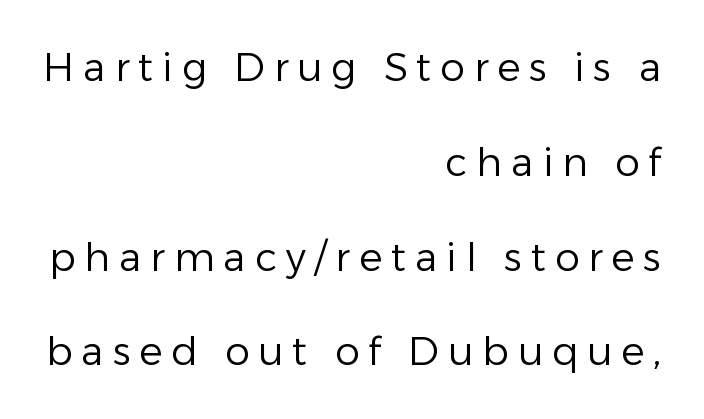
To sum up the face: it is a sans, with no serifs. Tracking here is generous; glyphs stand well apart from one another. The lettering holds an erect, upright posture throughout. This sample has the flowing, uneven cadence of proportional lettering.
